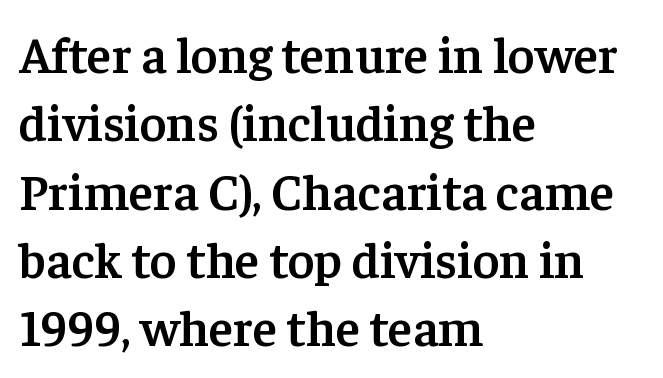
Q: Is the text bold? A: Semi-bold.
Q: Is the text italic (slanted)? A: No, it is upright.
Q: Is the typeface a serif or a sans-serif typeface? A: Serif.
Q: Is the text underlined? A: No.
Q: How is the paragraph aligned? A: Left-aligned.
Q: Is the spacing between letters normal or unusually wide? A: Normal.
Q: Is the spacing between lines tight, normal or loose? A: Normal.
Q: Width (condensed, normal, or wide)? A: Normal.
Q: Stroke contrast? A: Low.
Q: x-height? A: Medium.
Q: Monospaced? A: No.
